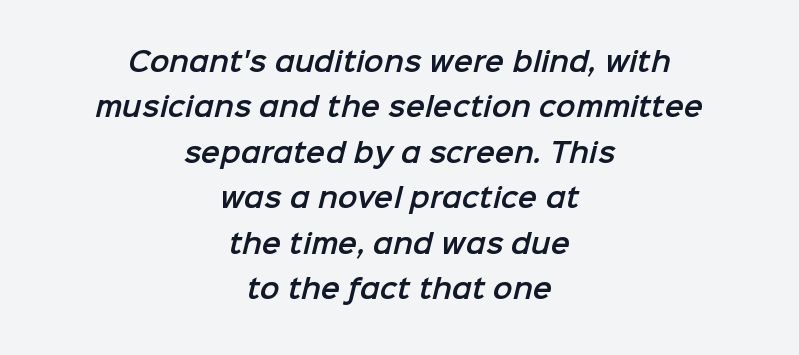
Q: Is the text underlined? A: No.
Q: How is the paragraph aligned? A: Centered.
Q: Is the spacing between letters normal or unusually wide? A: Normal.
